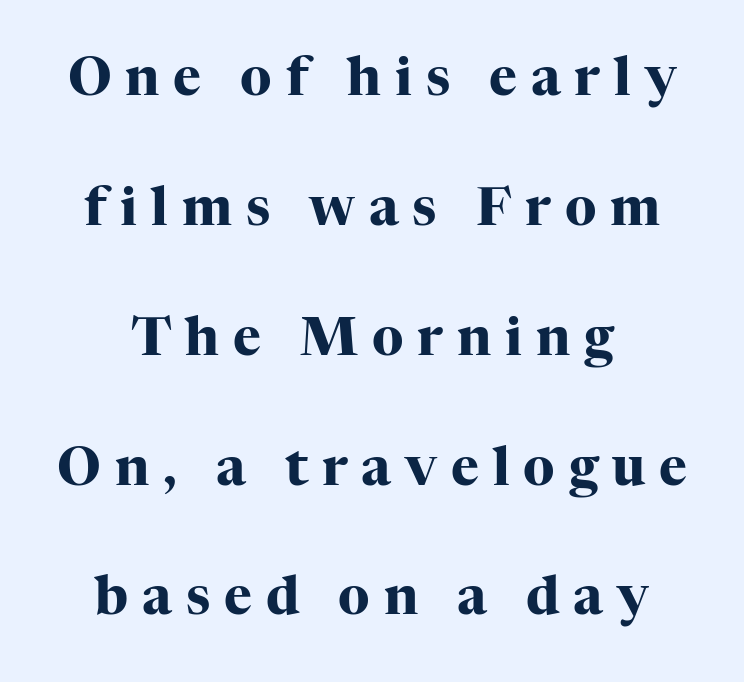
The rag falls on both sides of this text block equally. Each glyph is drawn with heavy, bold strokes. If you measured baseline to baseline, you'd find a long distance. Designer's note — italics off, roman on.
